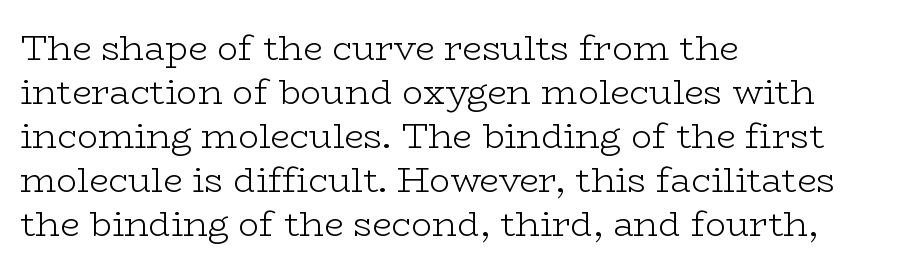
Normally led — the rows are evenly, conventionally spaced. Regarding serifs, this sample has them. Check under the words: just untouched page. The gaps between neighbouring characters are ordinary and unremarkable. The letters advance in unequal steps, a hallmark of proportional type.
